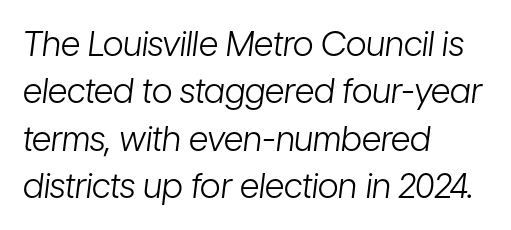
Q: Is the text bold? A: No.
Q: Is the text italic (slanted)? A: Yes, it leans right by about 7 degrees.
Q: Is the text underlined? A: No.
Q: How is the paragraph aligned? A: Left-aligned.
Q: Is the spacing between letters normal or unusually wide? A: Normal.
Q: Is the spacing between lines tight, normal or loose? A: Normal.
Q: Width (condensed, normal, or wide)? A: Condensed.
Q: Stroke contrast? A: Low.
Q: x-height? A: Medium.
Q: Monospaced? A: No.
